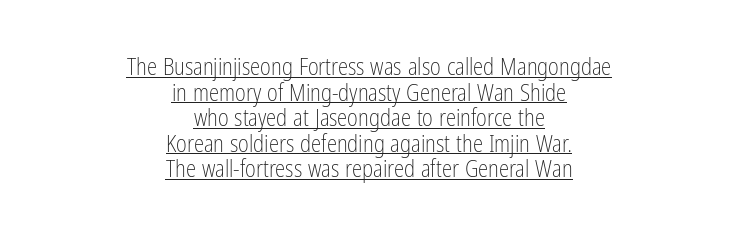
Has an underline been added? It has. The specimen reads as upright at a glance. This is not heavy type; no bold has been used. Reading down the block, each line starts at a different indent, mirrored at its end. A typesetter would call this zero additional tracking.
